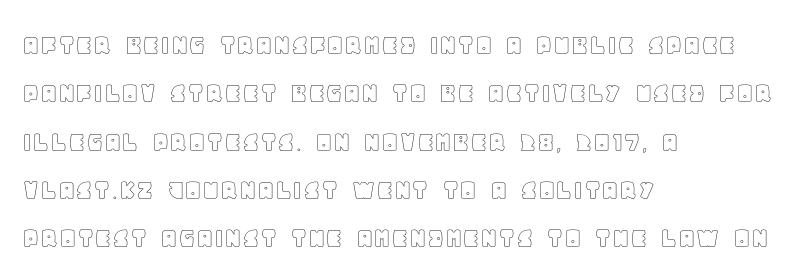
Alignment: flush left. Notice how the stems are strictly vertical — no italics here. What's the leading like? Ordinary, nothing unusual. The gaps between neighbouring characters are ordinary and unremarkable. The area under the type is left untouched. Think of a printed novel: that variable character pitch is what you see here.
